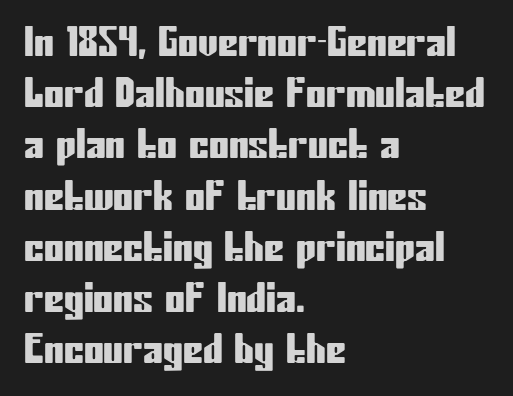
Leading: standard. Characters remain perfectly vertical along every line. The compositor pushed each line to the left boundary. The glyphs are unaccompanied by any horizontal stroke below them. The passage shown is typed in a proportional face where columns would drift.
